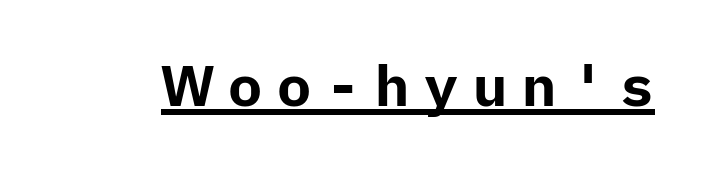
The sample has been set heavy, in full bold. This is sans-serif lettering, the kind often seen on screens and signage. Looks like someone drew a line under every word here. Substantial extra tracking has been applied to these lines.
